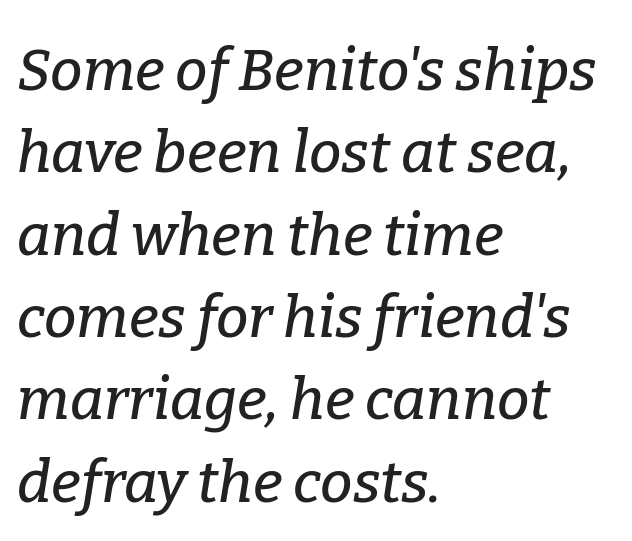
{"serif": "yes", "italic": "yes", "lean": "right", "slant_degrees": 9, "width": "normal", "stroke_contrast": "low", "x_height": "medium", "monospaced": "no", "underline": "no", "align": "left", "line_spacing": "normal", "line_spacing_ratio": 1.42, "letter_spacing": "normal", "letter_spacing_em": 0.0, "glyph_px": 58}
